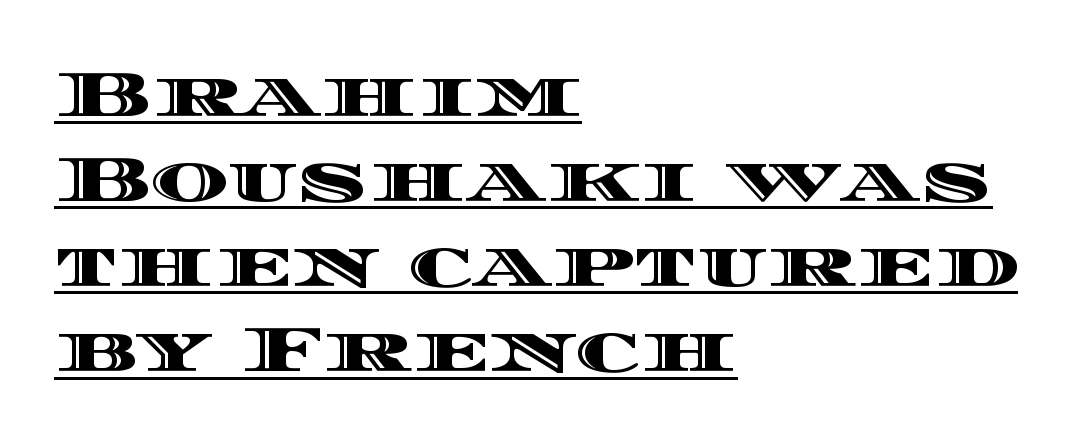
The image shows 66 px wide type, upright; set left-aligned, normal line spacing (1.29x), normal letter spacing, underlined; a large x-height.
